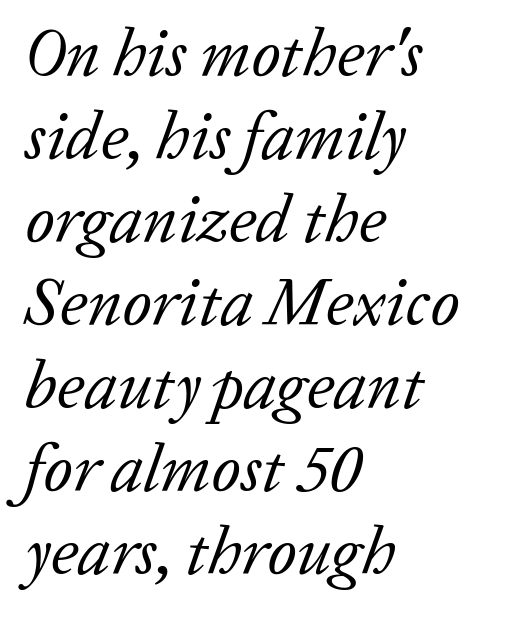
Q: Is the text bold? A: No.
Q: Is the text italic (slanted)? A: Yes, it leans right by about 20 degrees.
Q: Is the typeface a serif or a sans-serif typeface? A: Serif.
Q: Is the text underlined? A: No.
Q: How is the paragraph aligned? A: Left-aligned.
Q: Is the spacing between letters normal or unusually wide? A: Normal.
Q: Width (condensed, normal, or wide)? A: Normal.
Q: Stroke contrast? A: Low.
Q: x-height? A: Medium.
Q: Monospaced? A: No.
